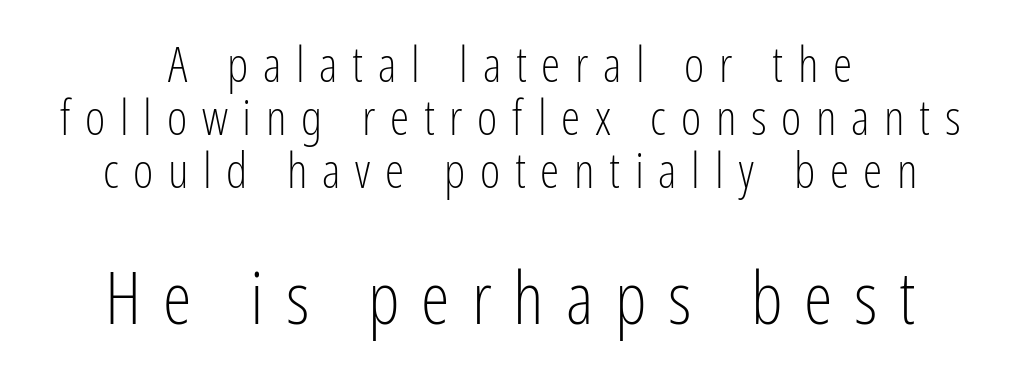
The image shows 73 px light, condensed sans-serif type, upright; set centered, tight line spacing (1.08x), unusually wide letter spacing (+0.3 em), not underlined; the second (bottom) block is 1.49x larger; low stroke contrast and a medium x-height.
